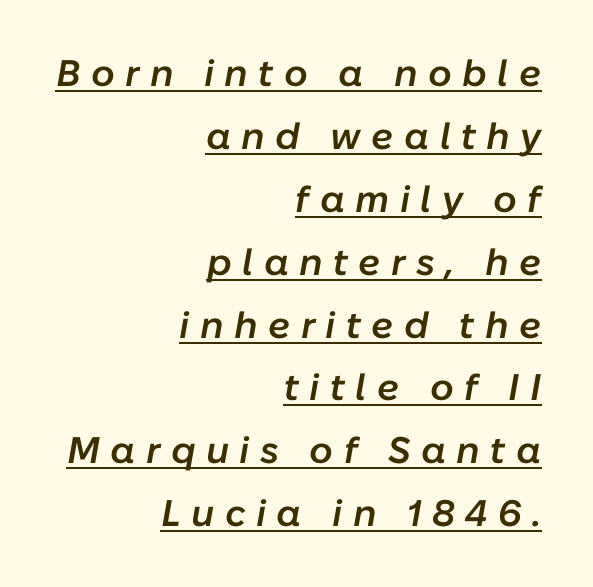
Check the space under the baseline: a stroke is drawn there. The whole block is typeset with a tilt. These lines have a slow, spaced-out rhythm from letter to letter. The passage is arranged like a letterhead date or caption credit — flush right.
